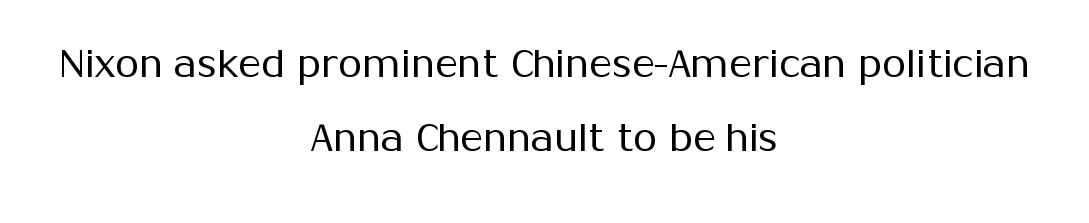
Q: Is the text bold? A: No.
Q: Is the text italic (slanted)? A: No, it is upright.
Q: Is the typeface a serif or a sans-serif typeface? A: Sans-serif.
Q: Is the text underlined? A: No.
Q: How is the paragraph aligned? A: Centered.
Q: Is the spacing between letters normal or unusually wide? A: Normal.
Q: Is the spacing between lines tight, normal or loose? A: Loose.
Q: Width (condensed, normal, or wide)? A: Normal.
Q: Stroke contrast? A: Medium.
Q: x-height? A: Medium.
Q: Monospaced? A: No.
